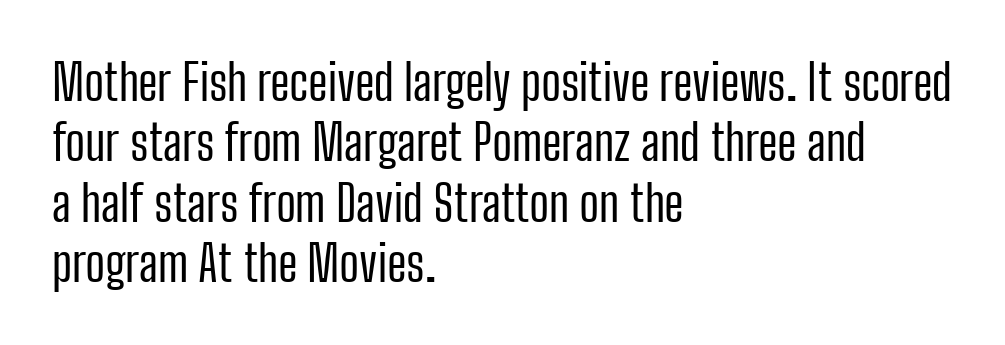
Varying glyph widths throughout — classic text-font behaviour. Heaviness? Minimal to ordinary, like unemphasized prose. The rendering shows plain stroke endings on the letterforms — a sans-serif design. A bare baseline throughout the passage. The lines in this sample share a left origin and differ only in where they stop. A roman cut, with each character standing at attention.
